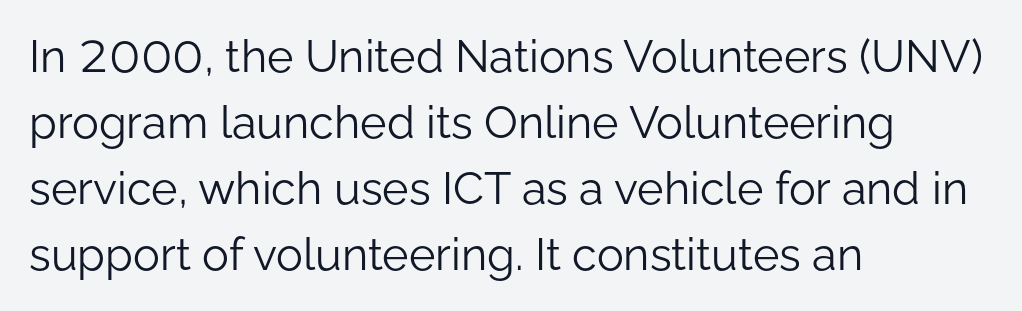
Q: Is the text bold? A: No.
Q: Is the text italic (slanted)? A: No, it is upright.
Q: Is the typeface a serif or a sans-serif typeface? A: Sans-serif.
Q: Is the text underlined? A: No.
Q: How is the paragraph aligned? A: Left-aligned.
Q: Is the spacing between letters normal or unusually wide? A: Normal.
Q: Is the spacing between lines tight, normal or loose? A: Normal.
Q: Width (condensed, normal, or wide)? A: Normal.
Q: Stroke contrast? A: Low.
Q: x-height? A: Medium.
Q: Monospaced? A: No.
